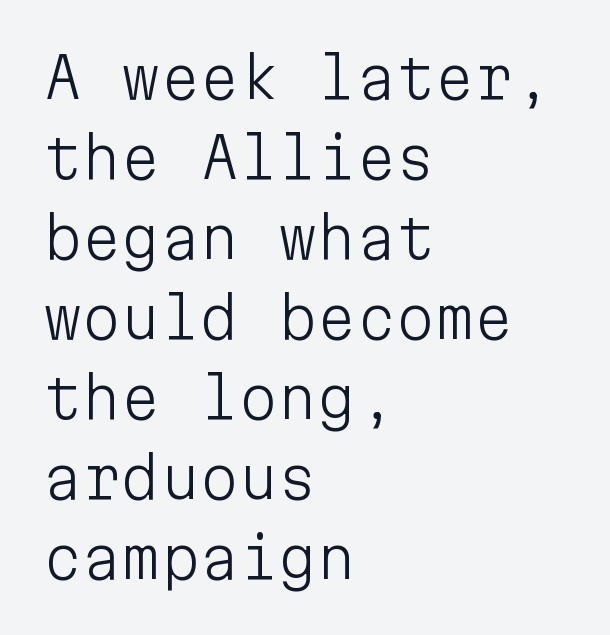
Does extra space separate the letters? No, they use regular spacing. Rows of type keep a routine distance in the vertical direction. Compared with a centered layout, this one pins lines to the left instead. When letters stand straight like this, we call the style roman or upright. What kind of face is this? One without serifs — a sans.
